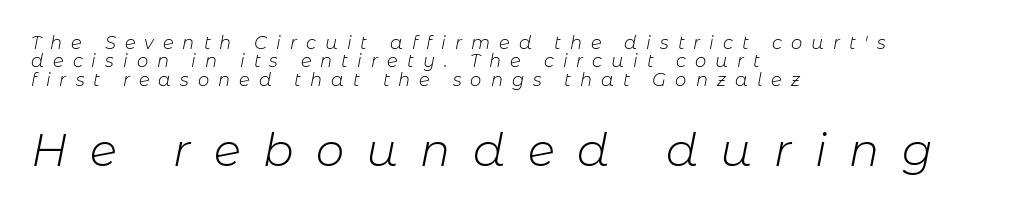
{"italic": "yes", "lean": "right", "slant_degrees": 11, "bold": "no", "weight": "light", "width": "normal", "stroke_contrast": "low", "x_height": "medium", "monospaced": "no", "underline": "no", "align": "left", "line_spacing": "tight", "line_spacing_ratio": 1.02, "letter_spacing": "wide", "letter_spacing_em": 0.5, "larger_block": "second", "size_ratio": 2.5, "glyph_px": 45}
